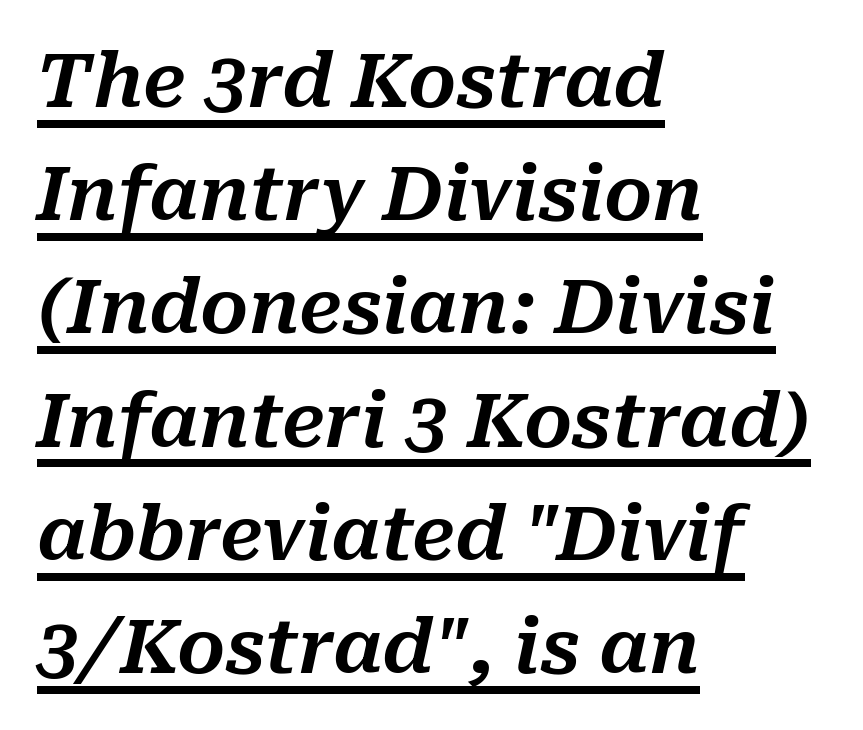
{"italic": "yes", "lean": "right", "slant_degrees": 10, "width": "normal", "stroke_contrast": "medium", "x_height": "medium", "monospaced": "no", "underline": "yes", "align": "left", "line_spacing": "normal", "line_spacing_ratio": 1.51, "letter_spacing": "normal", "letter_spacing_em": 0.0, "glyph_px": 75}
